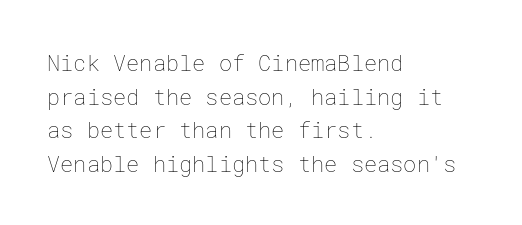
The image shows 22 px text type, upright; set left-aligned, normal line spacing (1.53x), normal letter spacing, not underlined.
